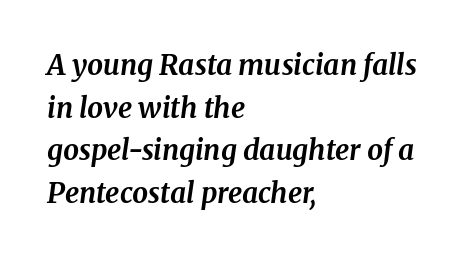
{"serif": "yes", "italic": "yes", "lean": "right", "slant_degrees": 8, "bold": "yes", "weight": "bold", "width": "normal", "stroke_contrast": "medium", "x_height": "medium", "monospaced": "no", "underline": "no", "align": "left", "line_spacing": "normal", "line_spacing_ratio": 1.52, "letter_spacing": "normal", "letter_spacing_em": 0.0, "glyph_px": 28}
